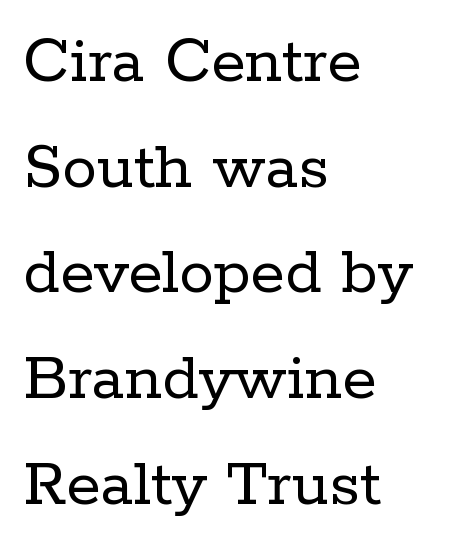
Q: Is the text bold? A: No.
Q: Is the text italic (slanted)? A: No, it is upright.
Q: Is the typeface a serif or a sans-serif typeface? A: Serif.
Q: Is the text underlined? A: No.
Q: How is the paragraph aligned? A: Left-aligned.
Q: Is the spacing between letters normal or unusually wide? A: Normal.
Q: Is the spacing between lines tight, normal or loose? A: Normal.
Q: Width (condensed, normal, or wide)? A: Normal.
Q: Stroke contrast? A: Low.
Q: x-height? A: Medium.
Q: Monospaced? A: No.
